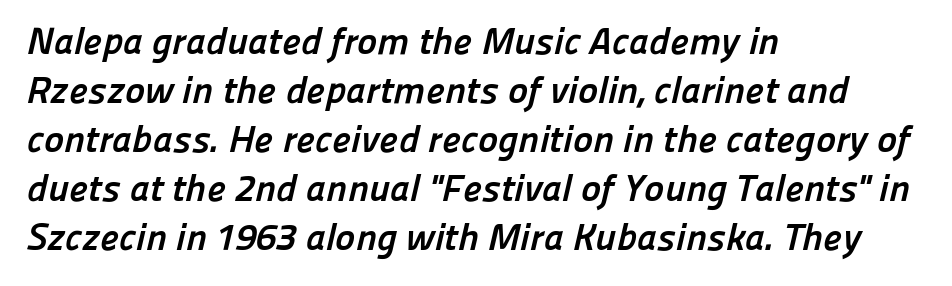
The image shows 38 px semibold sans-serif type; set left-aligned, normal line spacing (1.29x), normal letter spacing, not underlined; low stroke contrast and a medium x-height.
